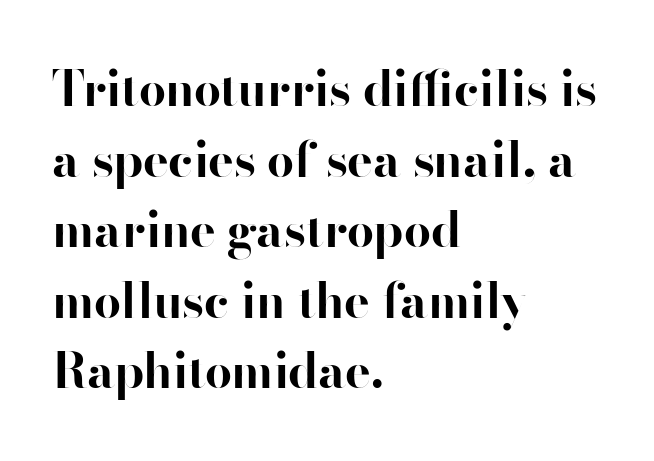
A normal amount of white space separates one row of letters from the next. Does the type have serifs? No, each stem ends abruptly. The gaps between neighbouring characters are ordinary and unremarkable. Notice how the passage keeps a crisp vertical edge on the left only.
